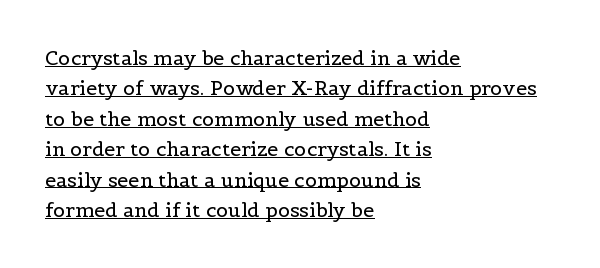
The image shows 20 px text type, upright; set left-aligned, normal line spacing (1.52x), normal letter spacing, underlined.
